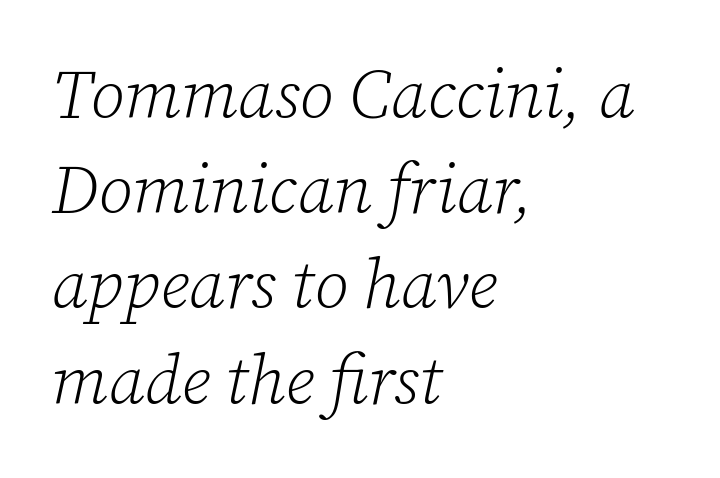
{"serif": "yes", "italic": "yes", "lean": "right", "slant_degrees": 12, "bold": "no", "weight": "light", "width": "normal", "stroke_contrast": "low", "x_height": "medium", "monospaced": "no", "underline": "no", "align": "left", "line_spacing": "normal", "line_spacing_ratio": 1.4, "letter_spacing": "normal", "letter_spacing_em": 0.0, "glyph_px": 68}
